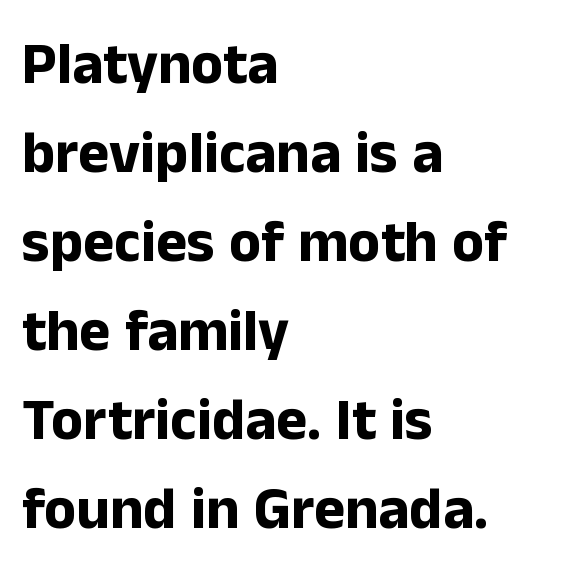
Q: Is the text bold? A: Yes.
Q: Is the text italic (slanted)? A: No, it is upright.
Q: Is the typeface a serif or a sans-serif typeface? A: Sans-serif.
Q: Is the text underlined? A: No.
Q: How is the paragraph aligned? A: Left-aligned.
Q: Is the spacing between letters normal or unusually wide? A: Normal.
Q: Is the spacing between lines tight, normal or loose? A: Normal.
Q: Width (condensed, normal, or wide)? A: Normal.
Q: Stroke contrast? A: Low.
Q: x-height? A: Medium.
Q: Monospaced? A: No.
